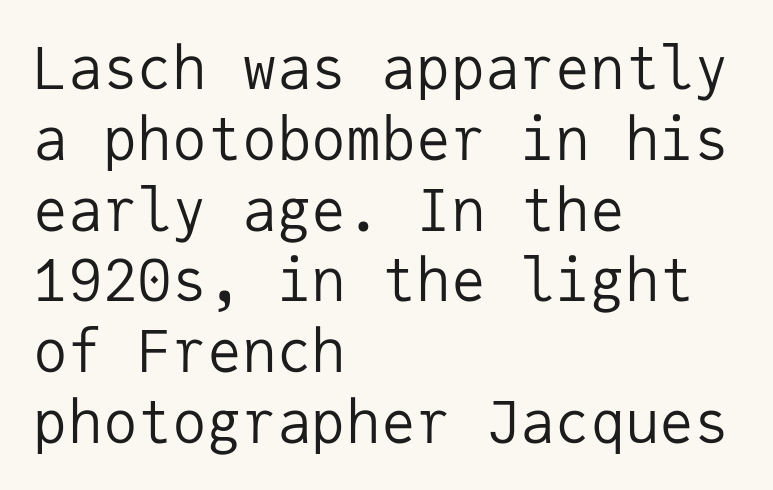
{"serif": "no", "italic": "no", "bold": "no", "weight": "regular", "width": "normal", "stroke_contrast": "low", "x_height": "medium", "monospaced": "yes", "underline": "no", "align": "left", "line_spacing_ratio": 1.22, "letter_spacing": "normal", "letter_spacing_em": 0.0, "glyph_px": 58}
